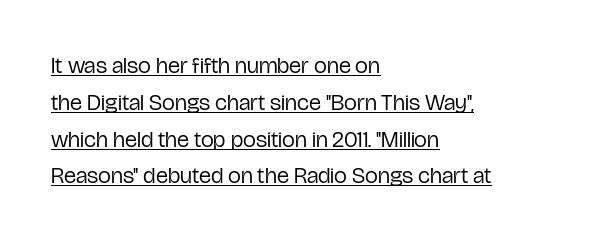
The text block is weighted toward the left margin, trailing off unevenly rightward. The gaps between neighbouring characters are ordinary and unremarkable. Compared with a typical body face, this is equally light or lighter still. The rendering uses the underline text-decoration. Line spacing here is normal.
